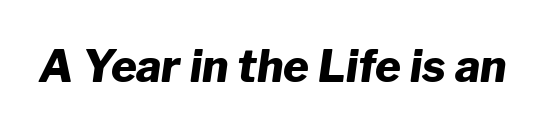
The image shows 44 px heavy type, italic (leaning right); set normal letter spacing, not underlined; low stroke contrast and a medium x-height.
